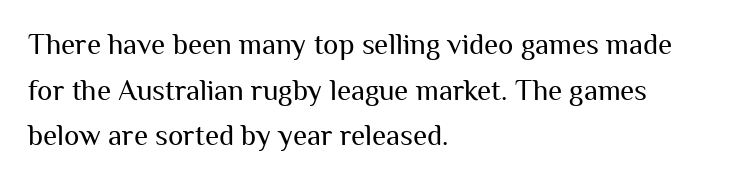
{"serif": "no", "italic": "no", "bold": "no", "weight": "regular", "width": "normal", "stroke_contrast": "medium", "x_height": "medium", "monospaced": "no", "underline": "no", "align": "left", "line_spacing": "normal", "line_spacing_ratio": 1.57, "letter_spacing": "normal", "letter_spacing_em": 0.0, "glyph_px": 29}
